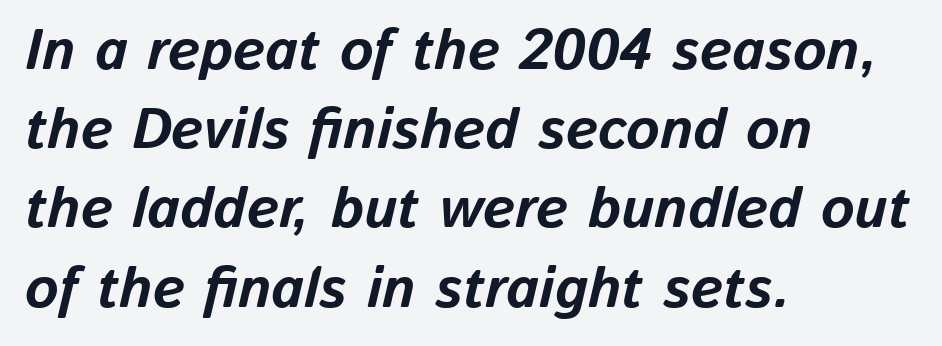
Q: Is the text bold? A: Yes.
Q: Is the text italic (slanted)? A: Yes, it leans right by about 13 degrees.
Q: Is the text underlined? A: No.
Q: How is the paragraph aligned? A: Left-aligned.
Q: Is the spacing between letters normal or unusually wide? A: Normal.
Q: Is the spacing between lines tight, normal or loose? A: Normal.
Q: Width (condensed, normal, or wide)? A: Normal.
Q: Stroke contrast? A: Low.
Q: x-height? A: Medium.
Q: Monospaced? A: No.
